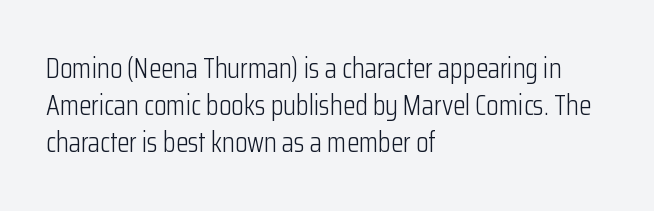
Looks like regular typesetting: each glyph gets only the width it needs. Decoration check: the copy has no underline. Left-aligned paragraph, ragged on the right. Characters follow at the spacing the type designer built in. Unlike a traditional serif, this face leaves its strokes unadorned.
